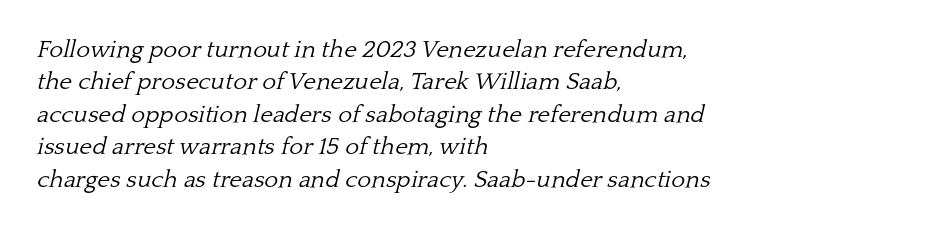
{"italic": "yes", "lean": "right", "slant_degrees": 13, "bold": "no", "underline": "no", "align": "left", "line_spacing": "normal", "line_spacing_ratio": 1.35, "letter_spacing": "normal", "letter_spacing_em": 0.0, "glyph_px": 24}
